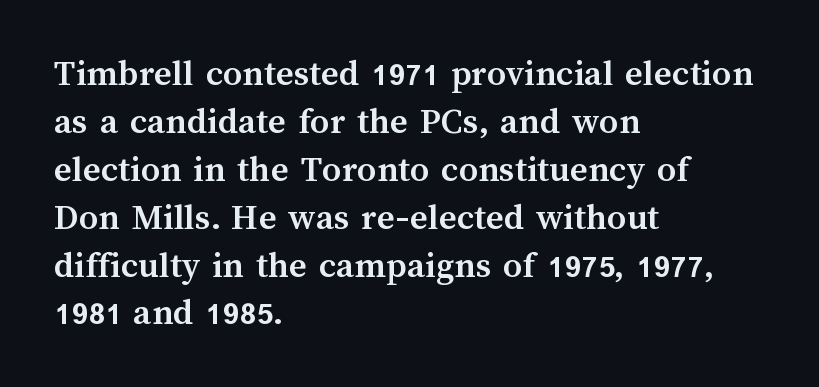
The passage is arranged the way most books set body copy — flush left. On the weight axis this lands at bold, roughly 700. A normal amount of white space separates one row of letters from the next. Every stem runs plumb, perpendicular to the baseline. Do the characters align in a grid? No, the font is proportional.
